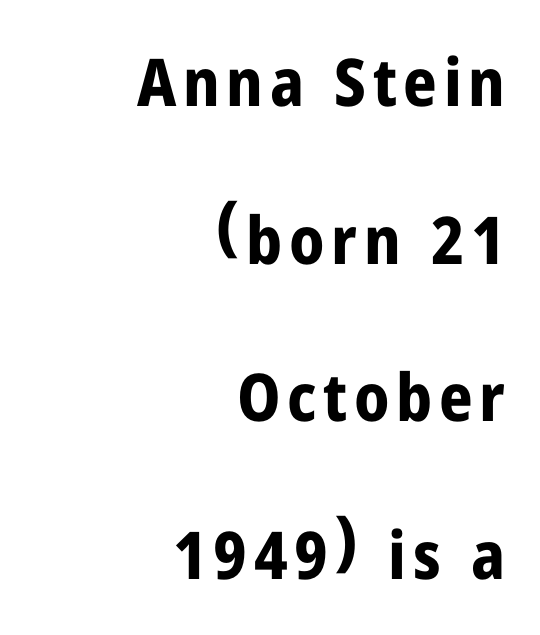
The image shows 66 px bold, condensed sans-serif type, upright; set right-aligned, loose line spacing (2.39x), not underlined; low stroke contrast and a medium x-height.
